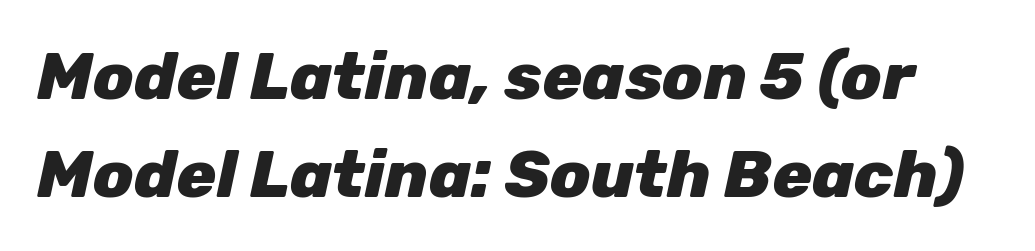
{"italic": "yes", "lean": "right", "slant_degrees": 12, "bold": "yes", "weight": "heavy", "width": "normal", "stroke_contrast": "low", "x_height": "medium", "monospaced": "no", "underline": "no", "line_spacing": "normal", "line_spacing_ratio": 1.48, "letter_spacing": "normal", "letter_spacing_em": 0.0, "glyph_px": 66}
